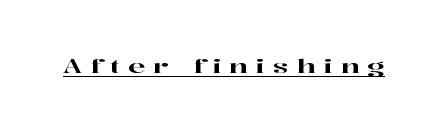
Q: Is the text italic (slanted)? A: No, it is upright.
Q: Is the text underlined? A: Yes.
Q: Is the spacing between letters normal or unusually wide? A: Unusually wide.
